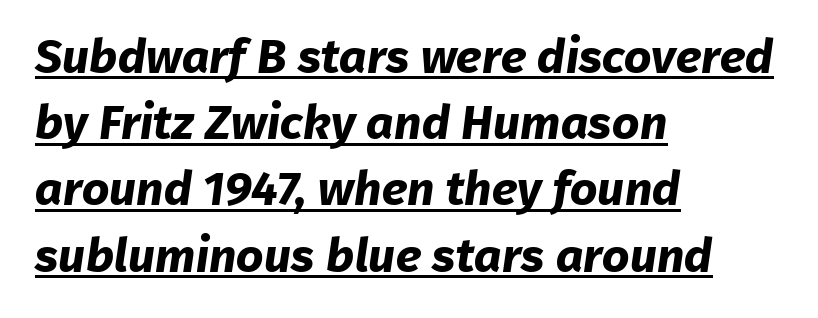
Q: Is the text bold? A: Yes.
Q: Is the typeface a serif or a sans-serif typeface? A: Sans-serif.
Q: Is the text underlined? A: Yes.
Q: How is the paragraph aligned? A: Left-aligned.
Q: Is the spacing between letters normal or unusually wide? A: Normal.
Q: Is the spacing between lines tight, normal or loose? A: Normal.
Q: Width (condensed, normal, or wide)? A: Normal.
Q: Stroke contrast? A: Low.
Q: x-height? A: Medium.
Q: Monospaced? A: No.
